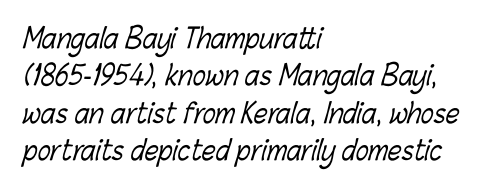
{"bold": "no", "underline": "no", "align": "left", "line_spacing": "normal", "line_spacing_ratio": 1.38, "letter_spacing": "normal", "letter_spacing_em": 0.0, "glyph_px": 27}
